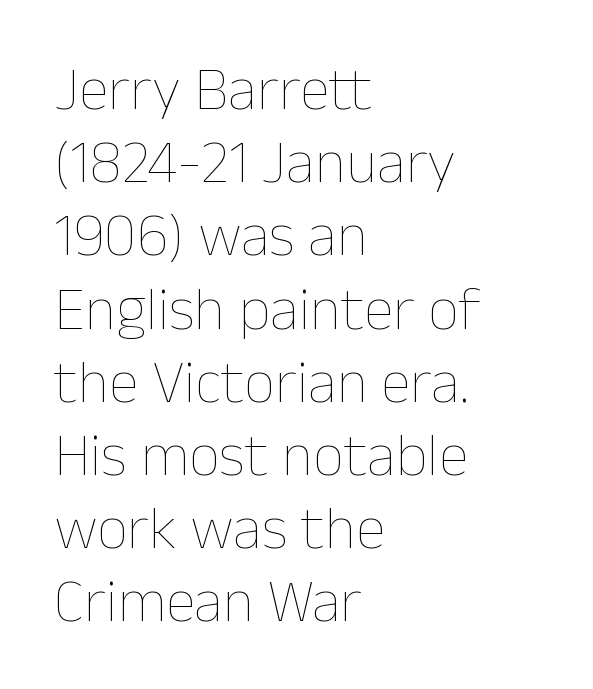
The passage shown is not underscored anywhere. No extra tracking has been applied to these lines. These lines are rendered in a variable-pitch font. Heft: none added — not bold. A classic flush-left, rag-right setting is used for this passage.
